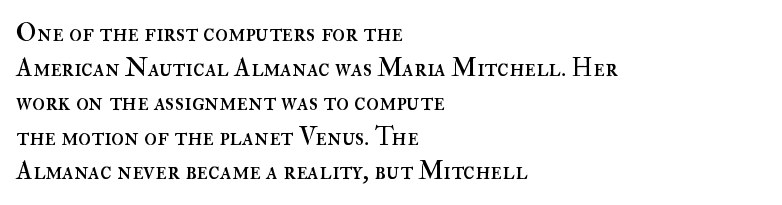
{"italic": "no", "bold": "no", "underline": "no", "align": "left", "line_spacing": "normal", "line_spacing_ratio": 1.33, "letter_spacing": "normal", "letter_spacing_em": 0.0, "glyph_px": 26}
